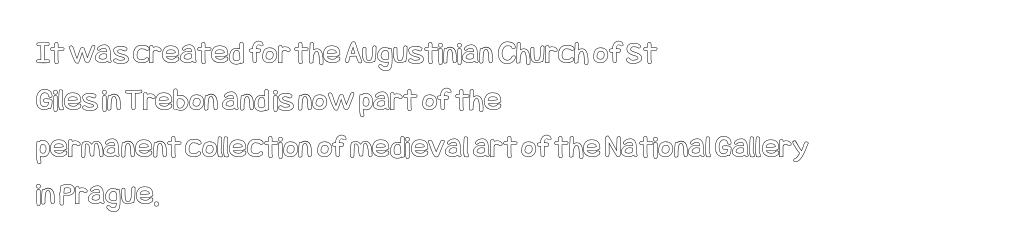
Ascenders rise straight up at ninety degrees. Glyph-to-glyph distance matches everyday printed text. Leading: standard. Decoration check: the copy has no underline. Which margin do the lines hug? The left one — the right edge is uneven.
